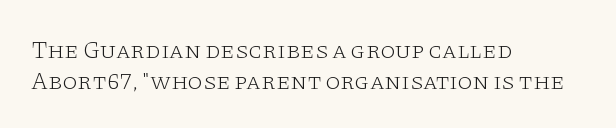
The image shows 24 px text type, upright; set left-aligned, normal line spacing (1.28x), normal letter spacing, not underlined.
